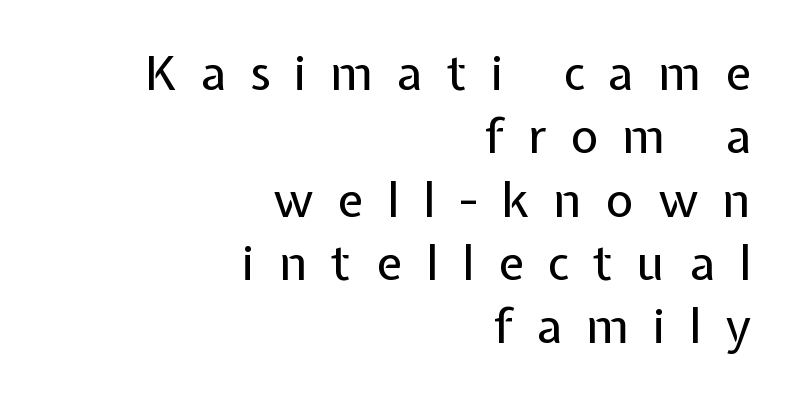
Q: Is the text bold? A: No.
Q: Is the text italic (slanted)? A: No, it is upright.
Q: Is the typeface a serif or a sans-serif typeface? A: Sans-serif.
Q: Is the text underlined? A: No.
Q: How is the paragraph aligned? A: Right-aligned.
Q: Is the spacing between letters normal or unusually wide? A: Unusually wide.
Q: Is the spacing between lines tight, normal or loose? A: Normal.
Q: Width (condensed, normal, or wide)? A: Normal.
Q: Stroke contrast? A: Low.
Q: x-height? A: Medium.
Q: Monospaced? A: No.
